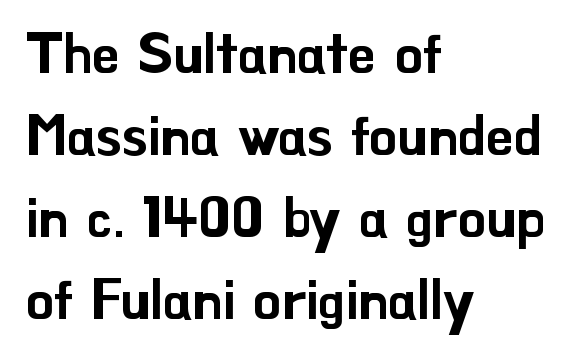
One glance says typical: line gaps are just what's usual. A typesetter would call this proportional, since set widths differ per character. Every character sits straight up, as roman type does. The strip under each line holds only bare page. Here the glyphs are tracked normally, forming tight word shapes.
